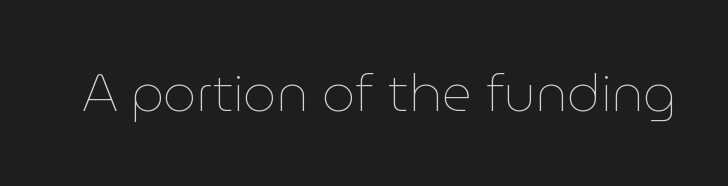
{"italic": "no", "bold": "no", "weight": "thin", "width": "normal", "stroke_contrast": "low", "x_height": "medium", "monospaced": "no", "underline": "no", "letter_spacing": "normal", "letter_spacing_em": 0.0, "glyph_px": 52}
